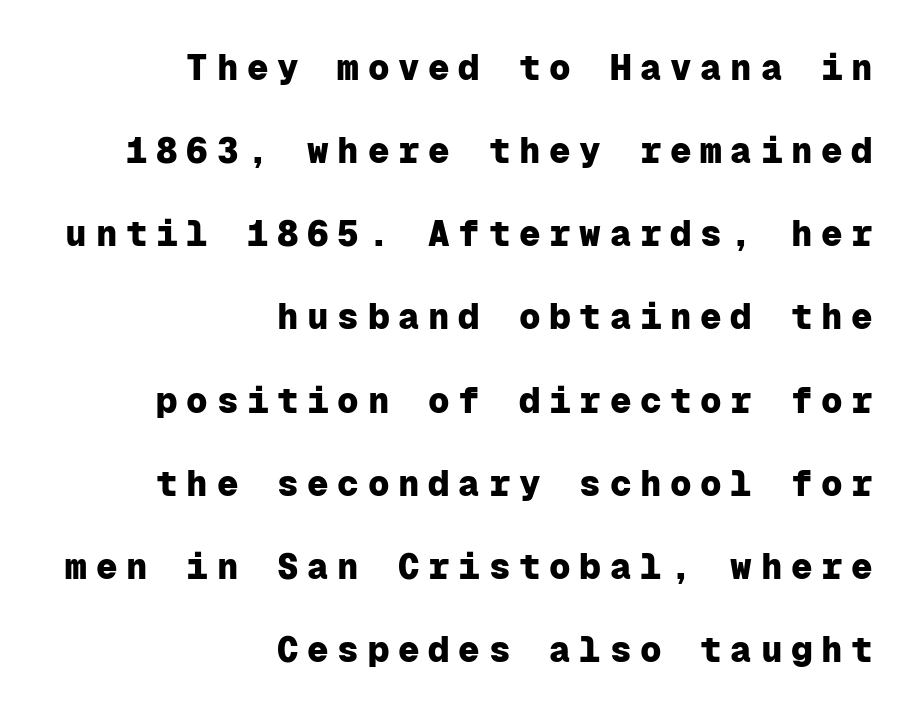
You can tell it's not italic because the verticals are truly vertical. The face used here is rendered with a markedly widened letterfit. A typesetter would call this leading open, well beyond the default. Strokes here are thick enough to call this a true bold. Does the copy run flush right? Yes — the right margin is perfectly even. Letterform terminals end flat and unadorned throughout the passage.
